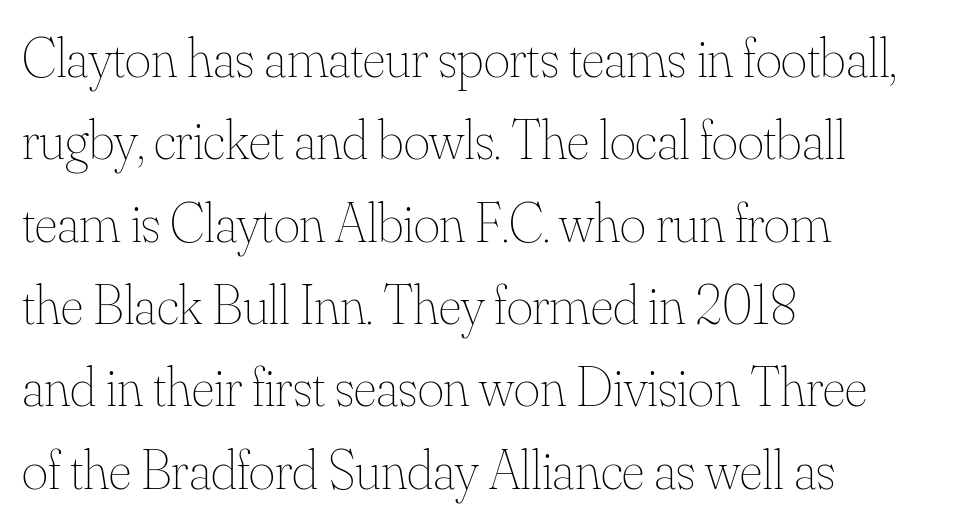
The image shows 56 px thin type, upright; set left-aligned, normal line spacing (1.47x), normal letter spacing, not underlined; medium stroke contrast and a small x-height.
